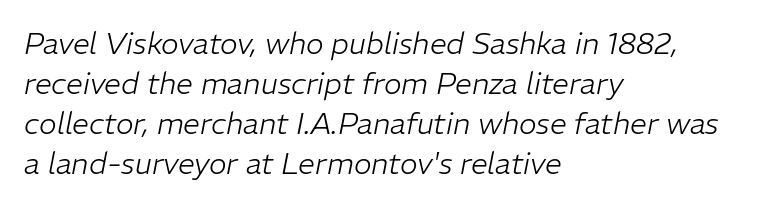
{"italic": "yes", "lean": "right", "slant_degrees": 11, "bold": "no", "weight": "light", "width": "normal", "stroke_contrast": "low", "x_height": "medium", "monospaced": "no", "underline": "no", "align": "left", "line_spacing": "normal", "line_spacing_ratio": 1.33, "letter_spacing": "normal", "letter_spacing_em": 0.0, "glyph_px": 30}
